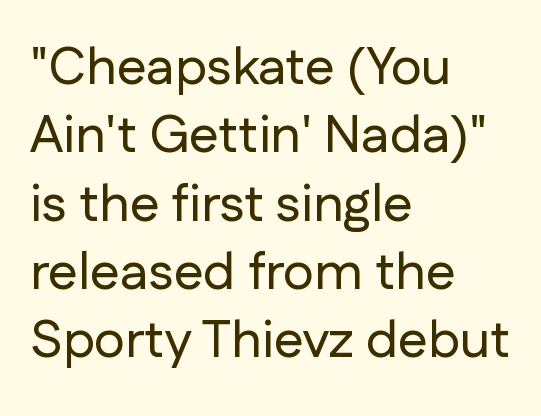
{"serif": "no", "italic": "no", "width": "normal", "stroke_contrast": "low", "x_height": "medium", "monospaced": "no", "underline": "no", "align": "left", "line_spacing": "normal", "line_spacing_ratio": 1.29, "letter_spacing": "normal", "letter_spacing_em": 0.0, "glyph_px": 53}
